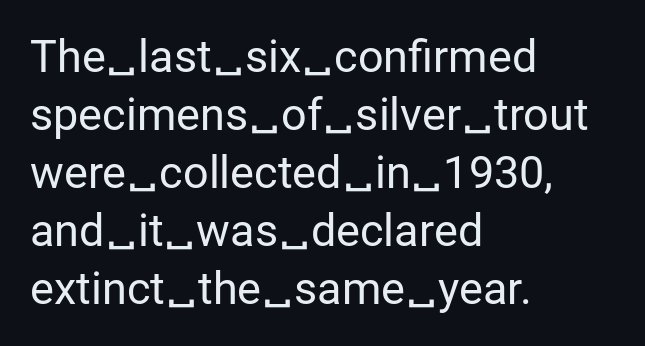
{"serif": "no", "italic": "no", "bold": "no", "weight": "regular", "width": "normal", "stroke_contrast": "low", "x_height": "medium", "monospaced": "no", "underline": "no", "align": "left", "line_spacing": "normal", "line_spacing_ratio": 1.29, "letter_spacing": "normal", "letter_spacing_em": 0.0, "glyph_px": 45}
